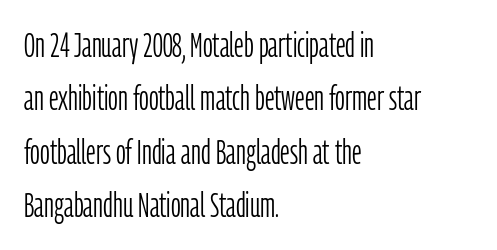
Q: Is the text bold? A: No.
Q: Is the text italic (slanted)? A: No, it is upright.
Q: Is the typeface a serif or a sans-serif typeface? A: Sans-serif.
Q: Is the text underlined? A: No.
Q: How is the paragraph aligned? A: Left-aligned.
Q: Is the spacing between letters normal or unusually wide? A: Normal.
Q: Is the spacing between lines tight, normal or loose? A: Normal.
Q: Width (condensed, normal, or wide)? A: Condensed.
Q: Stroke contrast? A: Low.
Q: x-height? A: Medium.
Q: Monospaced? A: No.
